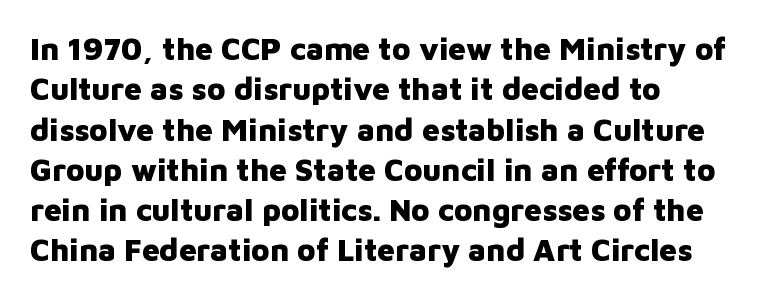
{"serif": "no", "italic": "no", "bold": "yes", "weight": "heavy", "width": "normal", "stroke_contrast": "low", "x_height": "medium", "monospaced": "no", "underline": "no", "line_spacing": "normal", "line_spacing_ratio": 1.3, "letter_spacing": "normal", "letter_spacing_em": 0.0, "glyph_px": 31}
